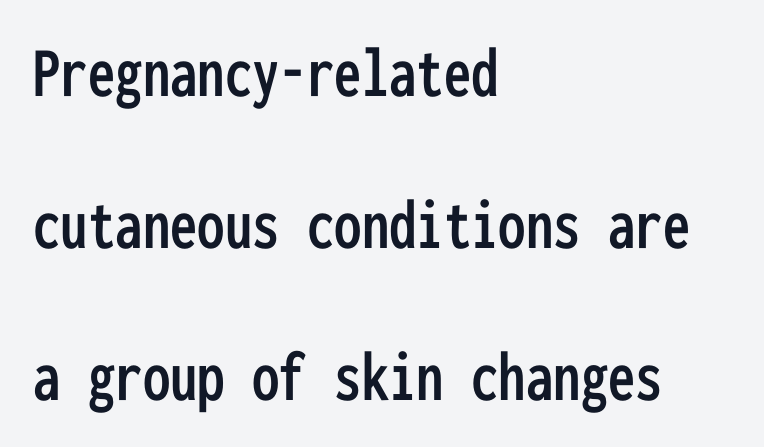
The image shows 73 px condensed sans-serif type, upright, monospaced; set left-aligned, loose line spacing (2.08x), normal letter spacing, not underlined; low stroke contrast and a medium x-height.
